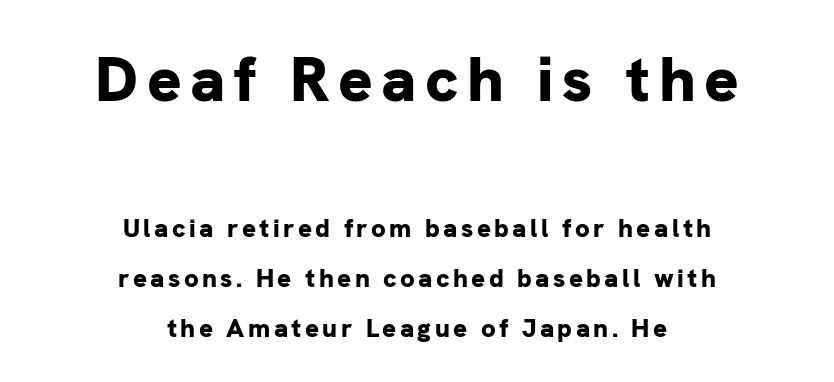
{"serif": "no", "italic": "no", "bold": "yes", "weight": "bold", "width": "normal", "stroke_contrast": "low", "x_height": "medium", "monospaced": "no", "underline": "no", "align": "center", "line_spacing": "loose", "line_spacing_ratio": 1.92, "larger_block": "first", "size_ratio": 2.46, "glyph_px": 64}
